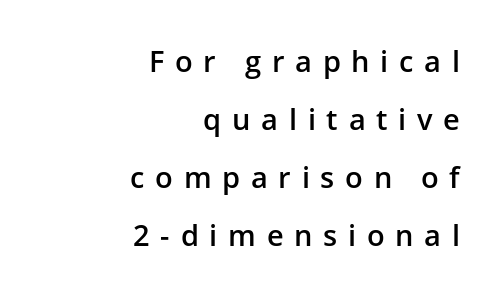
{"serif": "no", "italic": "no", "bold": "semi", "weight": "semibold", "width": "normal", "stroke_contrast": "low", "x_height": "medium", "monospaced": "no", "underline": "no", "align": "right", "line_spacing": "loose", "line_spacing_ratio": 2.0, "letter_spacing": "wide", "letter_spacing_em": 0.37, "glyph_px": 29}
